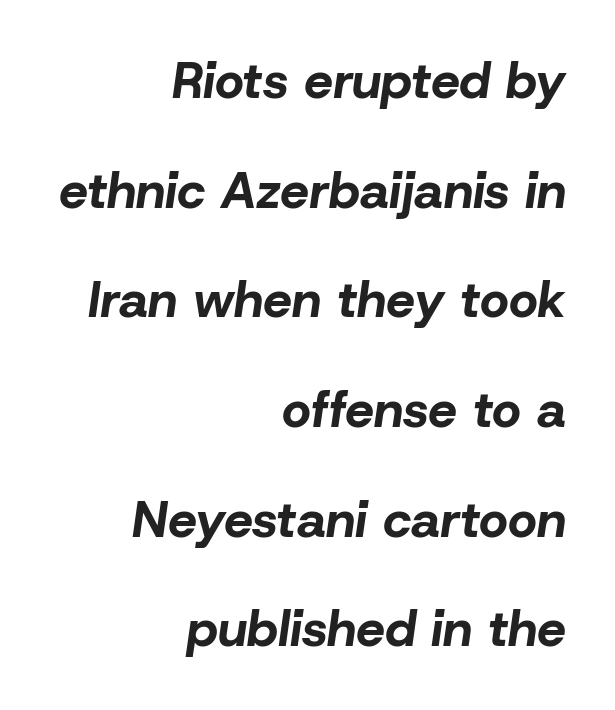
{"italic": "yes", "lean": "right", "slant_degrees": 8, "bold": "yes", "weight": "bold", "width": "normal", "stroke_contrast": "low", "x_height": "medium", "monospaced": "no", "underline": "no", "align": "right", "line_spacing": "loose", "line_spacing_ratio": 2.15, "letter_spacing": "normal", "letter_spacing_em": 0.0, "glyph_px": 51}
